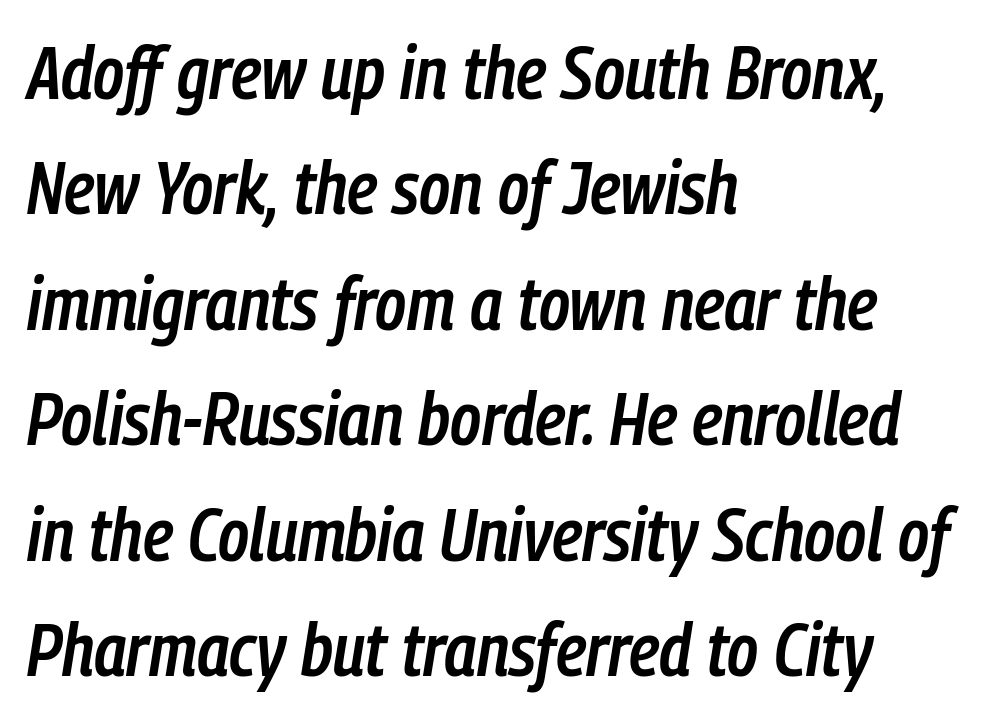
Varying glyph widths throughout — classic text-font behaviour. Spacing between characters is what you'd get straight out of the box. The typesetter chose a ragged-right arrangement here. The baseline area is clear. One glance says typical: line gaps are just what's usual. What weight is shown? A semibold, between regular and bold.
